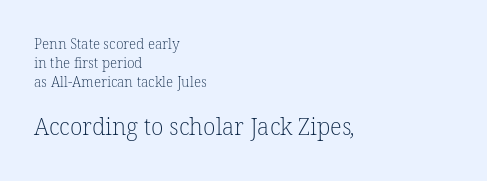
Default kerning and tracking; the words read as compact shapes. Nobody drew a line under any word here. Notice how descenders clear the ascenders below comfortably — that's standard leading. The typeface has the unassuming heft of standard copy or less. Reading top to bottom, the characters get bigger at the block break.
